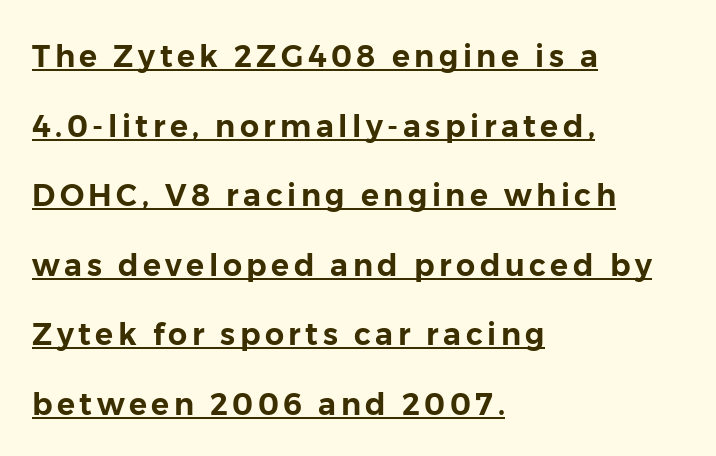
Does a line run under the words? Yes, clearly. Does the lettering tilt? It doesn't — this is upright. The paragraph has a hard left edge and a soft right edge. The passage shown is typed in a proportional face where columns would drift. The rendering shows plain stroke endings on the letterforms — a sans-serif design. Loosely led — the rows are spread out.
